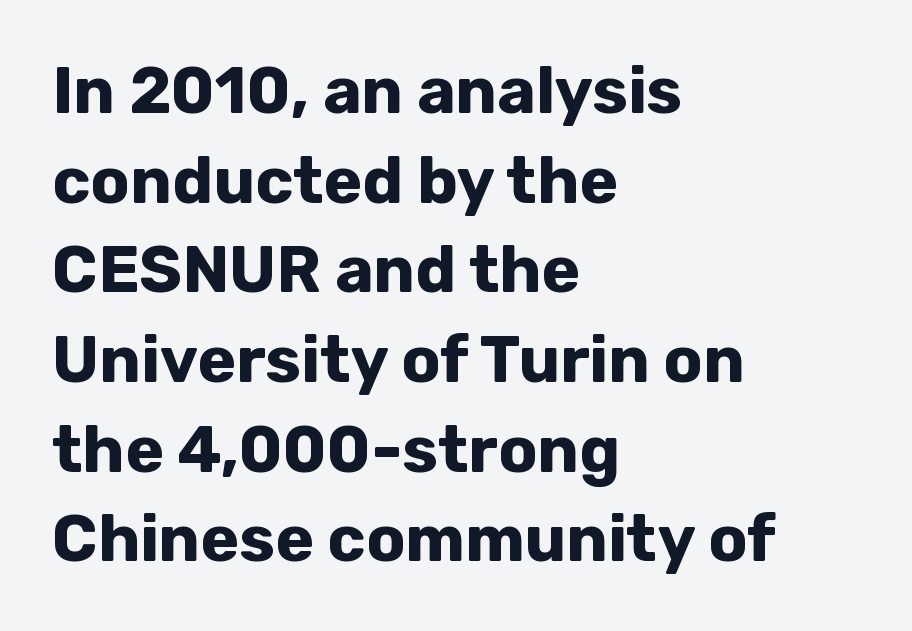
The image shows 65 px bold sans-serif type, upright; set left-aligned, normal line spacing (1.38x), normal letter spacing, not underlined; low stroke contrast and a medium x-height.
